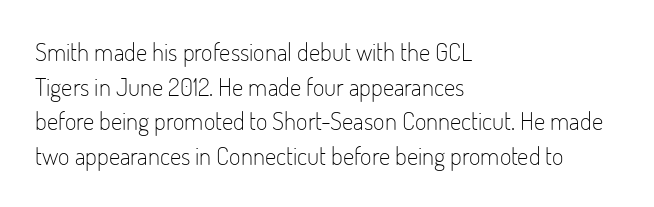
The letters stand straight up with perfectly vertical stems. The typesetter chose a ragged-right arrangement here. What's the leading like? Ordinary, nothing unusual. Nothing unusual about the tracking: characters are spaced as the font intends. Is the stroke heavy? The answer is a plain regular-or-lighter.
